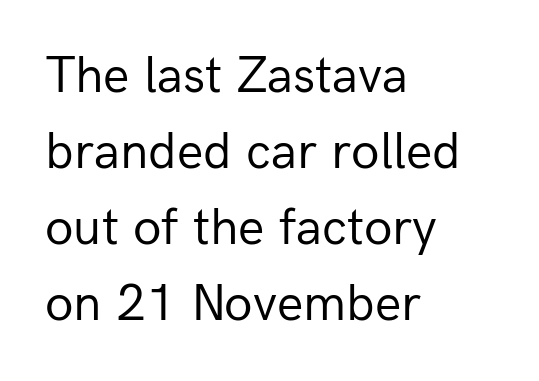
The image shows 52 px regular-weight sans-serif type, upright; set left-aligned, normal line spacing (1.46x), normal letter spacing, not underlined; low stroke contrast and a medium x-height.
